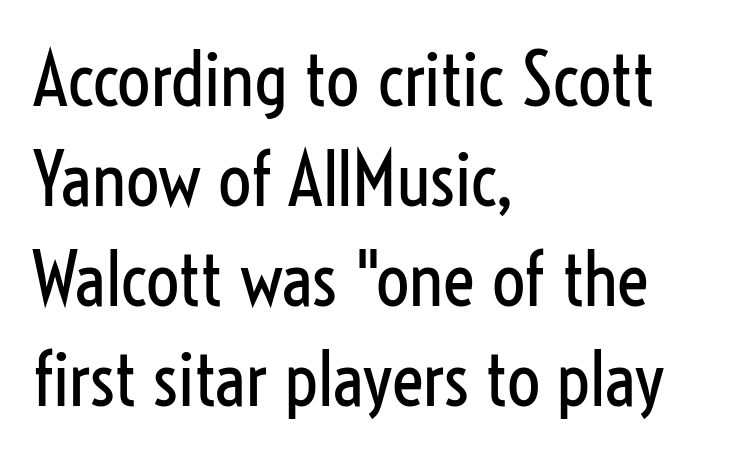
{"serif": "no", "italic": "no", "bold": "no", "weight": "regular", "width": "condensed", "stroke_contrast": "low", "x_height": "medium", "monospaced": "no", "underline": "no", "align": "left", "line_spacing": "normal", "line_spacing_ratio": 1.35, "letter_spacing": "normal", "letter_spacing_em": 0.0, "glyph_px": 74}
